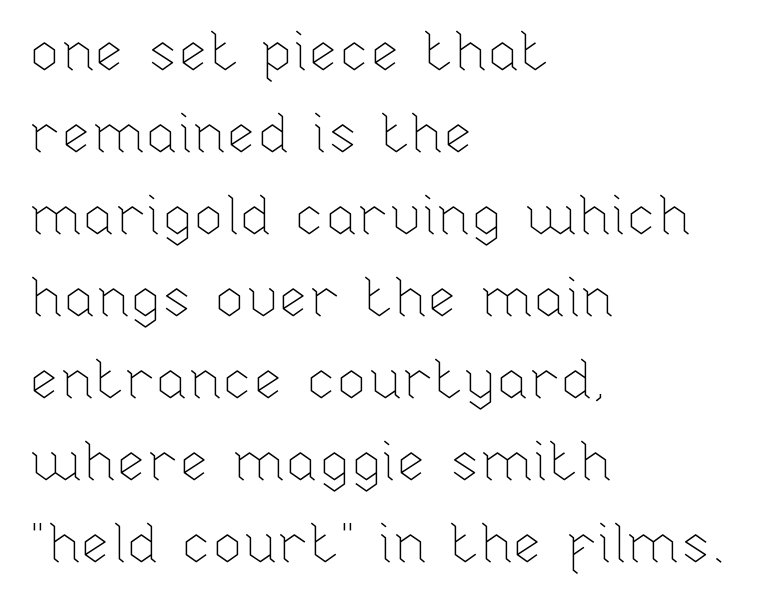
All the whitespace from short lines collects on the right. The rendering uses natural spacing where letterforms have individual widths. If you drew a line through each stem, it would be perfectly vertical. This reads as an unemphasized weight, regular at the heaviest. Nothing unusual about the tracking: characters are spaced as the font intends.
